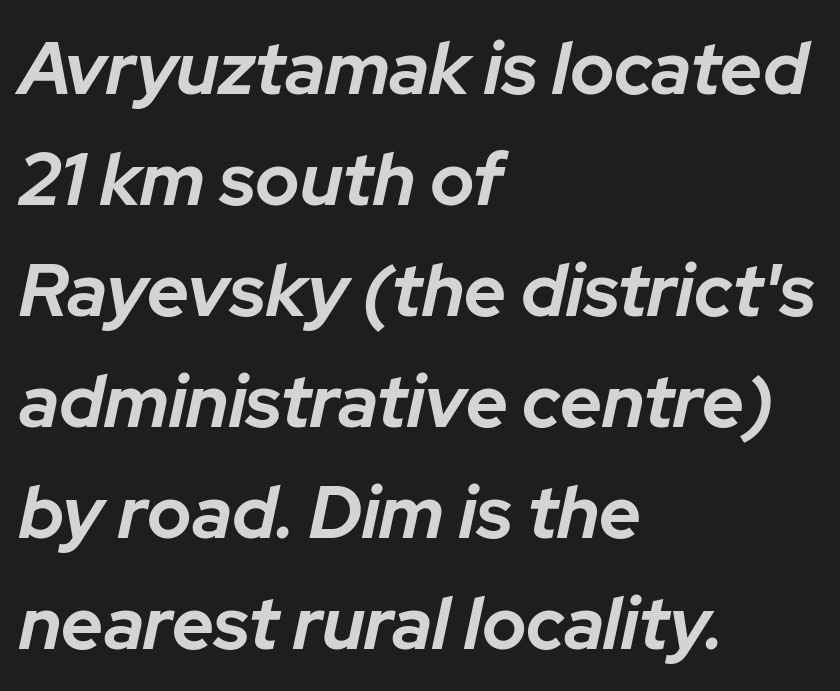
Q: Is the text bold? A: Yes.
Q: Is the text italic (slanted)? A: Yes, it leans right by about 12 degrees.
Q: Is the text underlined? A: No.
Q: How is the paragraph aligned? A: Left-aligned.
Q: Is the spacing between letters normal or unusually wide? A: Normal.
Q: Is the spacing between lines tight, normal or loose? A: Normal.
Q: Width (condensed, normal, or wide)? A: Normal.
Q: Stroke contrast? A: Low.
Q: x-height? A: Medium.
Q: Monospaced? A: No.
